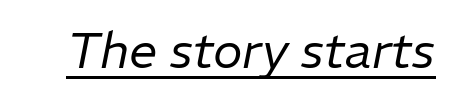
{"italic": "yes", "lean": "right", "slant_degrees": 11, "bold": "no", "weight": "regular", "width": "normal", "stroke_contrast": "low", "x_height": "medium", "monospaced": "no", "underline": "yes", "letter_spacing": "normal", "letter_spacing_em": 0.0, "glyph_px": 50}
